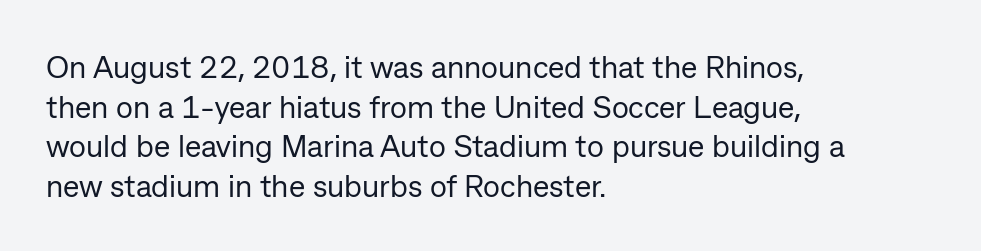
The image shows 31 px regular-weight sans-serif type, upright; set left-aligned, normal line spacing (1.28x), normal letter spacing, not underlined; low stroke contrast and a medium x-height.
